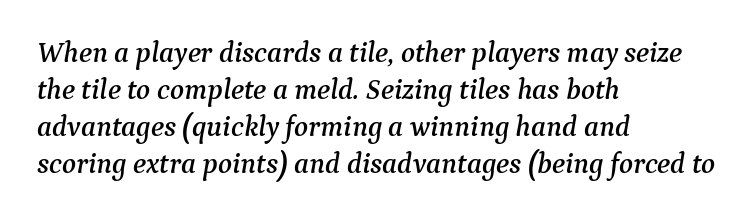
Q: Is the text italic (slanted)? A: Yes, it leans right by about 9 degrees.
Q: Is the typeface a serif or a sans-serif typeface? A: Serif.
Q: Is the text underlined? A: No.
Q: How is the paragraph aligned? A: Left-aligned.
Q: Is the spacing between letters normal or unusually wide? A: Normal.
Q: Is the spacing between lines tight, normal or loose? A: Normal.
Q: Width (condensed, normal, or wide)? A: Normal.
Q: Stroke contrast? A: Medium.
Q: x-height? A: Medium.
Q: Monospaced? A: No.
